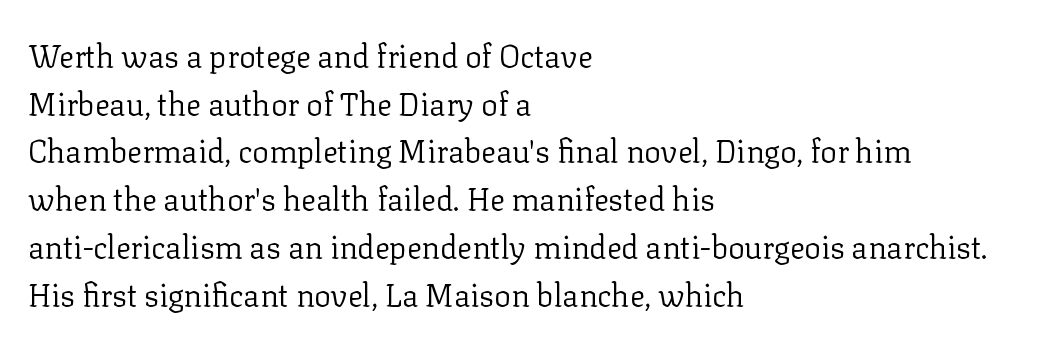
Q: Is the text bold? A: No.
Q: Is the text italic (slanted)? A: No, it is upright.
Q: Is the typeface a serif or a sans-serif typeface? A: Serif.
Q: Is the text underlined? A: No.
Q: How is the paragraph aligned? A: Left-aligned.
Q: Is the spacing between letters normal or unusually wide? A: Normal.
Q: Is the spacing between lines tight, normal or loose? A: Normal.
Q: Width (condensed, normal, or wide)? A: Normal.
Q: Stroke contrast? A: Low.
Q: x-height? A: Medium.
Q: Monospaced? A: No.
